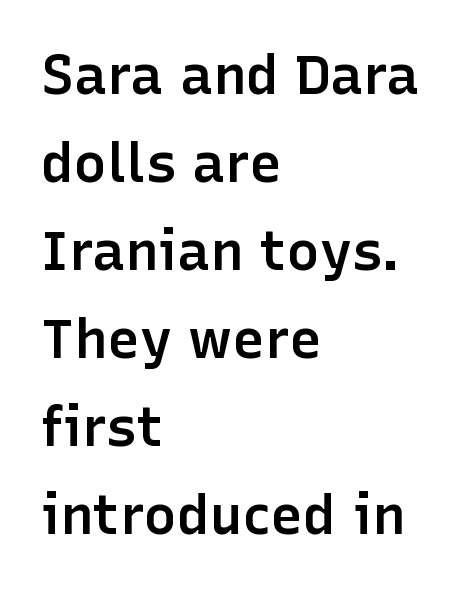
Tall strokes in this sample are plumb rather than angled. Left-aligned paragraph, ragged on the right. Descenders hang freely into open space. The characters display no serif detailing; their extremities are plain. Character widths vary here, with narrow letters taking less room than wide ones. A bit beefed up — I'd call it semibold rather than bold.
